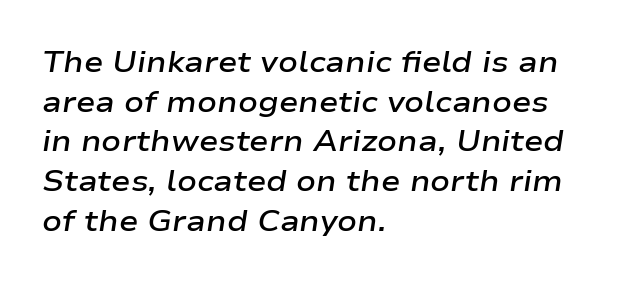
Q: Is the text bold? A: Semi-bold.
Q: Is the text italic (slanted)? A: Yes, it leans right by about 9 degrees.
Q: Is the text underlined? A: No.
Q: How is the paragraph aligned? A: Left-aligned.
Q: Is the spacing between letters normal or unusually wide? A: Normal.
Q: Is the spacing between lines tight, normal or loose? A: Normal.
Q: Width (condensed, normal, or wide)? A: Wide.
Q: Stroke contrast? A: Low.
Q: x-height? A: Medium.
Q: Monospaced? A: No.
